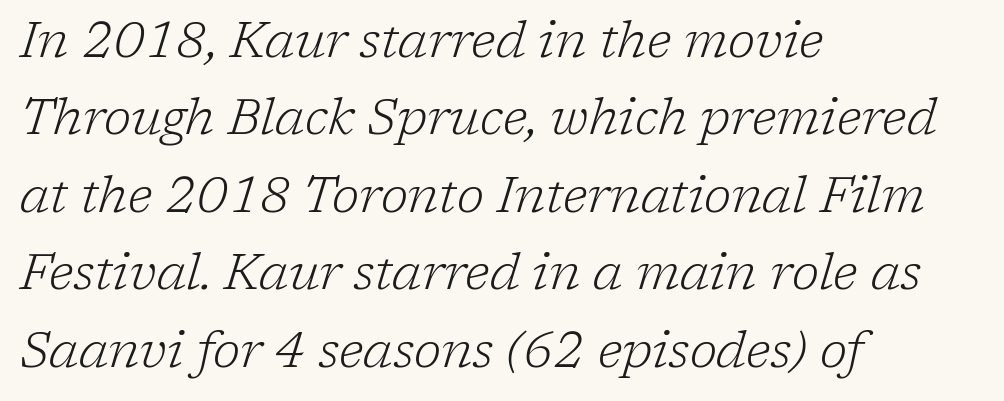
The gap between lines stays unmarked. This sample is left-justified, so line endings fall wherever the words run out. Old-style or modern, the face here clearly has serifs. In terms of leading, this rendering sits right in the middle.
